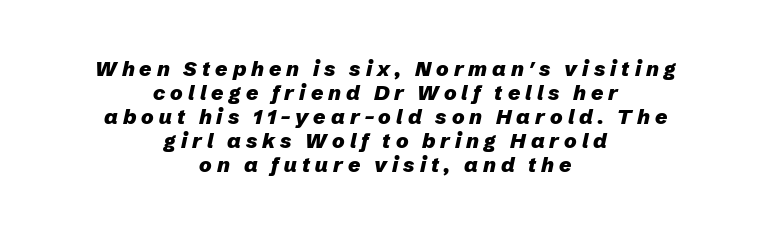
The image shows 21 px bold type, italic (leaning right); set centered, tight line spacing (1.14x), unusually wide letter spacing (+0.24 em), not underlined.
